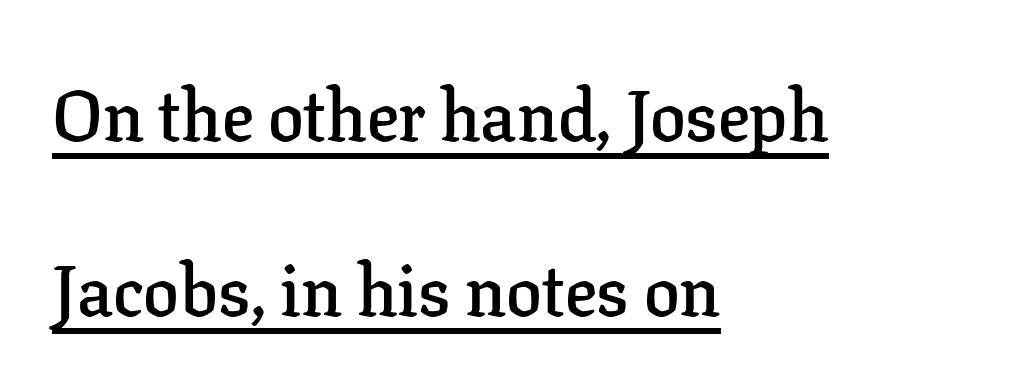
Spacing verdict: proportional, widths tailored to each character. Caption: lettering with a line underneath. A typesetter would mark this as roman, not italic. Little horizontal feet cap the strokes, marking this as serif type.
